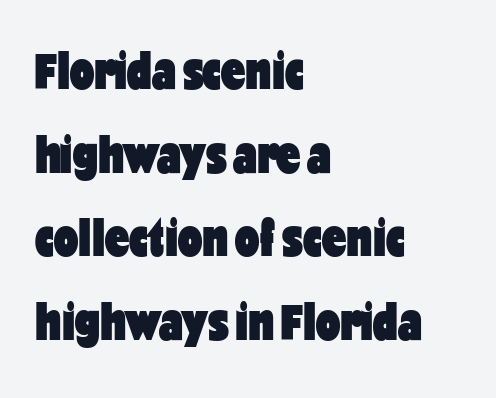
The ragged edge is on the right, which tells us the setting is flush left. Clear beneath every line of the passage. Here the designer chose a conventional face with non-uniform glyph widths. You can tell from the bare stems that sans-serif type was used.
